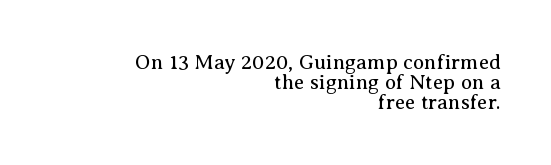
The image shows 21 px text type, upright; set right-aligned, tight line spacing (0.96x), normal letter spacing, not underlined.
